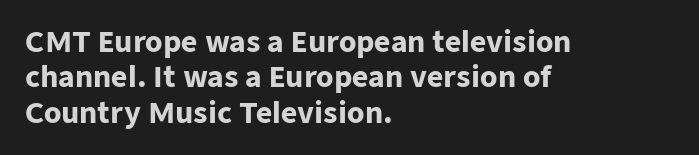
Q: Is the text bold? A: Yes.
Q: Is the text italic (slanted)? A: No, it is upright.
Q: Is the typeface a serif or a sans-serif typeface? A: Sans-serif.
Q: Is the text underlined? A: No.
Q: How is the paragraph aligned? A: Left-aligned.
Q: Is the spacing between letters normal or unusually wide? A: Normal.
Q: Is the spacing between lines tight, normal or loose? A: Normal.
Q: Width (condensed, normal, or wide)? A: Normal.
Q: Stroke contrast? A: Low.
Q: x-height? A: Medium.
Q: Monospaced? A: No.
